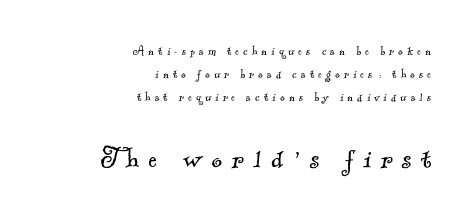
{"serif": "yes", "bold": "no", "weight": "light", "width": "normal", "x_height": "small", "monospaced": "no", "underline": "no", "align": "right", "line_spacing": "normal", "line_spacing_ratio": 1.63, "letter_spacing": "wide", "letter_spacing_em": 0.3, "larger_block": "second", "size_ratio": 2.36, "glyph_px": 33}
